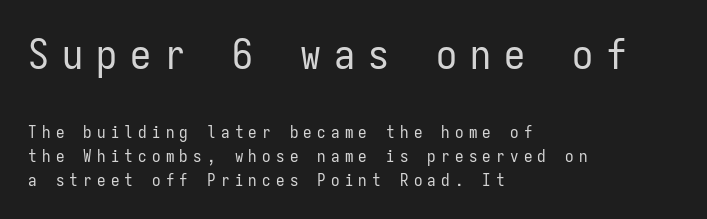
{"serif": "no", "italic": "no", "bold": "no", "weight": "regular", "width": "condensed", "stroke_contrast": "low", "x_height": "medium", "monospaced": "yes", "underline": "no", "align": "left", "line_spacing": "normal", "line_spacing_ratio": 1.41, "letter_spacing": "wide", "letter_spacing_em": 0.31, "larger_block": "first", "size_ratio": 2.47, "glyph_px": 42}
